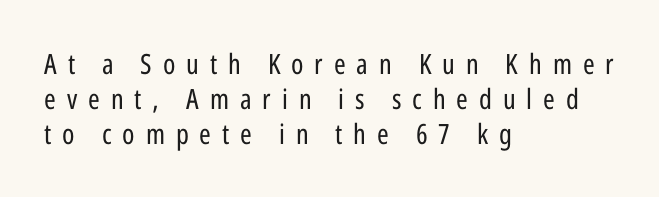
Q: Is the text bold? A: No.
Q: Is the text italic (slanted)? A: No, it is upright.
Q: Is the typeface a serif or a sans-serif typeface? A: Sans-serif.
Q: Is the text underlined? A: No.
Q: How is the paragraph aligned? A: Left-aligned.
Q: Is the spacing between letters normal or unusually wide? A: Unusually wide.
Q: Is the spacing between lines tight, normal or loose? A: Normal.
Q: Width (condensed, normal, or wide)? A: Condensed.
Q: Stroke contrast? A: Low.
Q: x-height? A: Medium.
Q: Monospaced? A: No.
